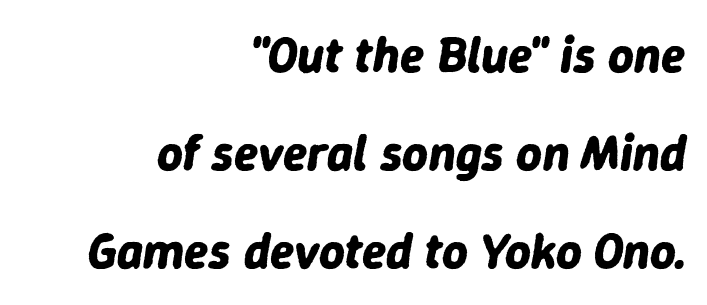
The type is set solid horizontally, with unmodified tracking. These lines are rendered in a variable-pitch font. Does the weight exceed regular? Yes, all the way to bold. Line ends are locked; line starts wander. Descenders are the only things crossing below the line. These lines stand farther apart than default settings would place them.
